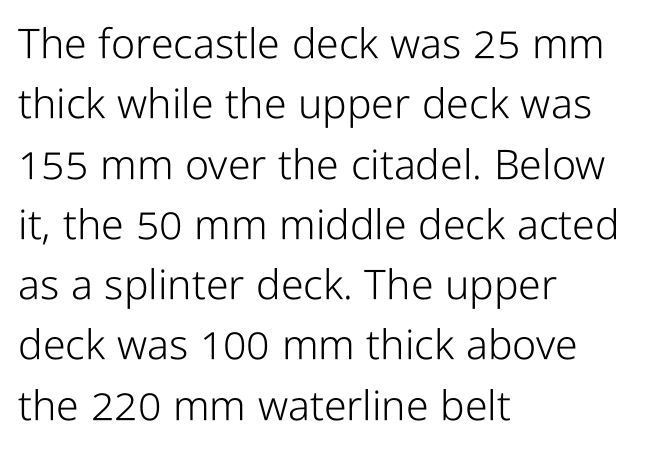
{"serif": "no", "italic": "no", "bold": "no", "weight": "light", "width": "condensed", "stroke_contrast": "low", "x_height": "medium", "monospaced": "no", "underline": "no", "align": "left", "line_spacing": "normal", "line_spacing_ratio": 1.47, "letter_spacing": "normal", "letter_spacing_em": 0.0, "glyph_px": 41}
